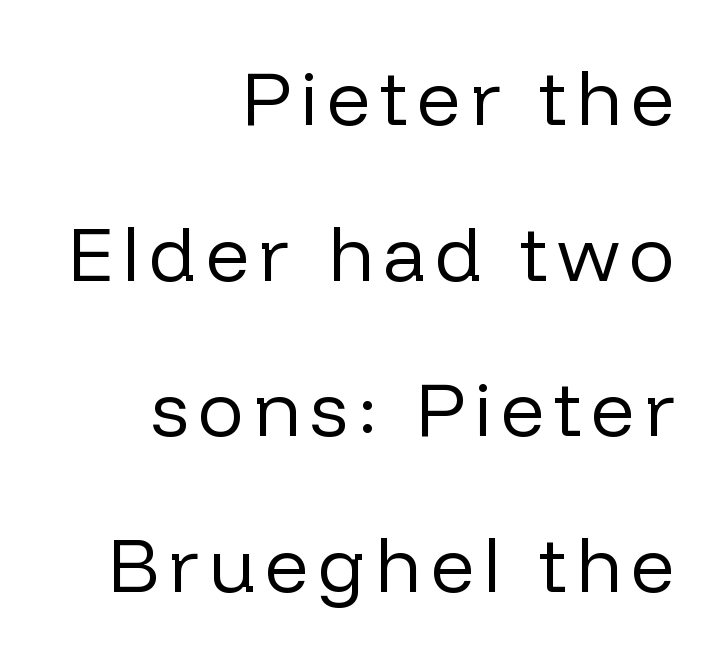
Is this a fixed-width face? No — the glyphs have proportional, varying widths. This is not heavy type; no bold has been used. Do the letters lean? They stand straight. You can tell from the bare stems that sans-serif type was used. Quick note: underline off. Honestly, the rows look like they've been pulled way apart.
